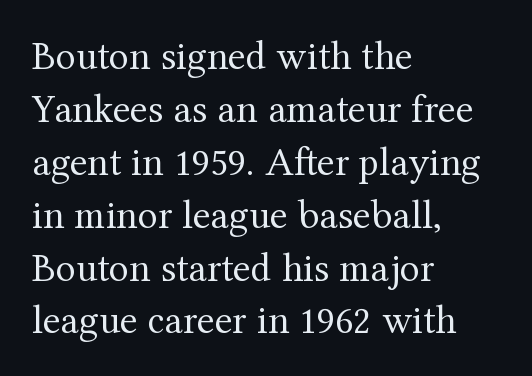
In terms of leading, this rendering sits right in the middle. The passage shown is not underscored anywhere. This sample has the flowing, uneven cadence of proportional lettering. One-word summary of the alignment: left.
